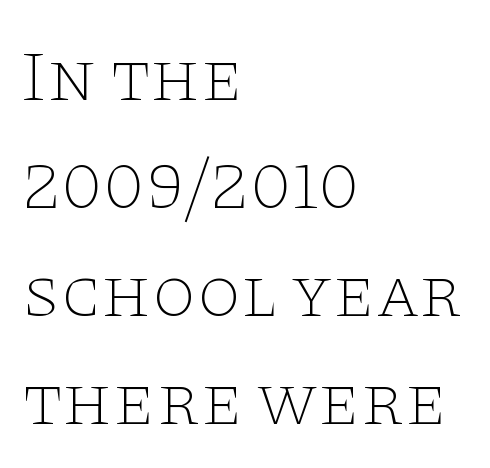
The face used here is rendered with its standard letterfit. Only glyphs here, with clear space below each row. The strokes carry an ordinary text weight at most. In terms of letterform style, serifs are clearly present. The face used here is proportionally spaced, like ordinary book or web type.
